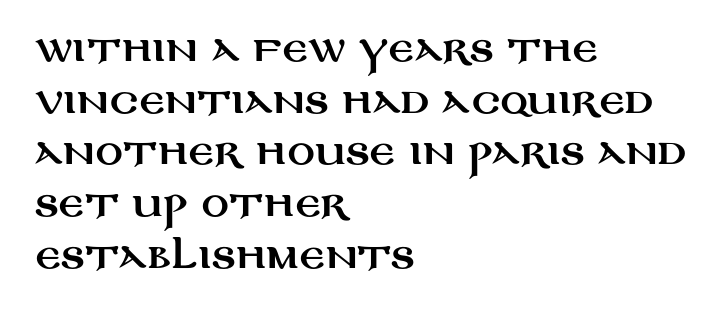
The image shows 34 px wide sans-serif type, upright; set left-aligned, normal line spacing (1.52x), normal letter spacing, not underlined; medium stroke contrast and a large x-height.
